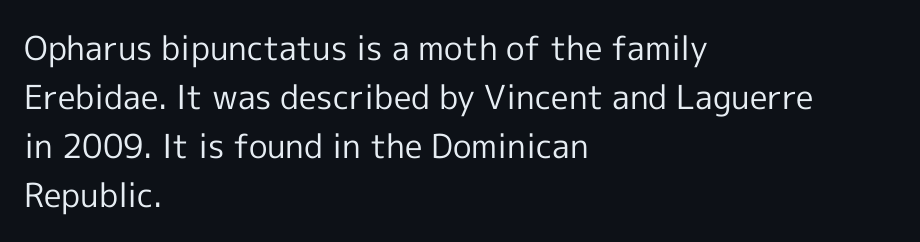
Q: Is the text bold? A: No.
Q: Is the text italic (slanted)? A: No, it is upright.
Q: Is the typeface a serif or a sans-serif typeface? A: Sans-serif.
Q: Is the text underlined? A: No.
Q: How is the paragraph aligned? A: Left-aligned.
Q: Is the spacing between letters normal or unusually wide? A: Normal.
Q: Is the spacing between lines tight, normal or loose? A: Normal.
Q: Width (condensed, normal, or wide)? A: Normal.
Q: x-height? A: Medium.
Q: Monospaced? A: No.
